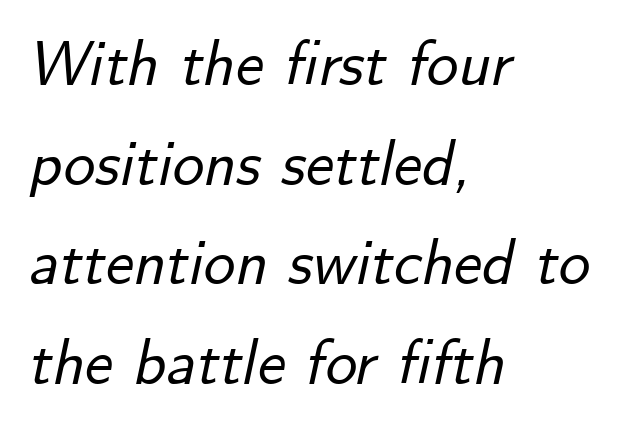
Q: Is the text italic (slanted)? A: Yes, it leans right by about 12 degrees.
Q: Is the text underlined? A: No.
Q: How is the paragraph aligned? A: Left-aligned.
Q: Is the spacing between letters normal or unusually wide? A: Normal.
Q: Is the spacing between lines tight, normal or loose? A: Normal.
Q: Width (condensed, normal, or wide)? A: Normal.
Q: Stroke contrast? A: Low.
Q: x-height? A: Small.
Q: Monospaced? A: No.
